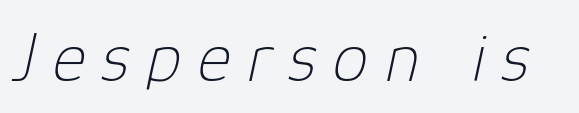
Q: Is the text bold? A: No.
Q: Is the text italic (slanted)? A: Yes, it leans right by about 12 degrees.
Q: Is the text underlined? A: No.
Q: Is the spacing between letters normal or unusually wide? A: Unusually wide.
Q: Width (condensed, normal, or wide)? A: Normal.
Q: Stroke contrast? A: Low.
Q: x-height? A: Medium.
Q: Monospaced? A: No.
